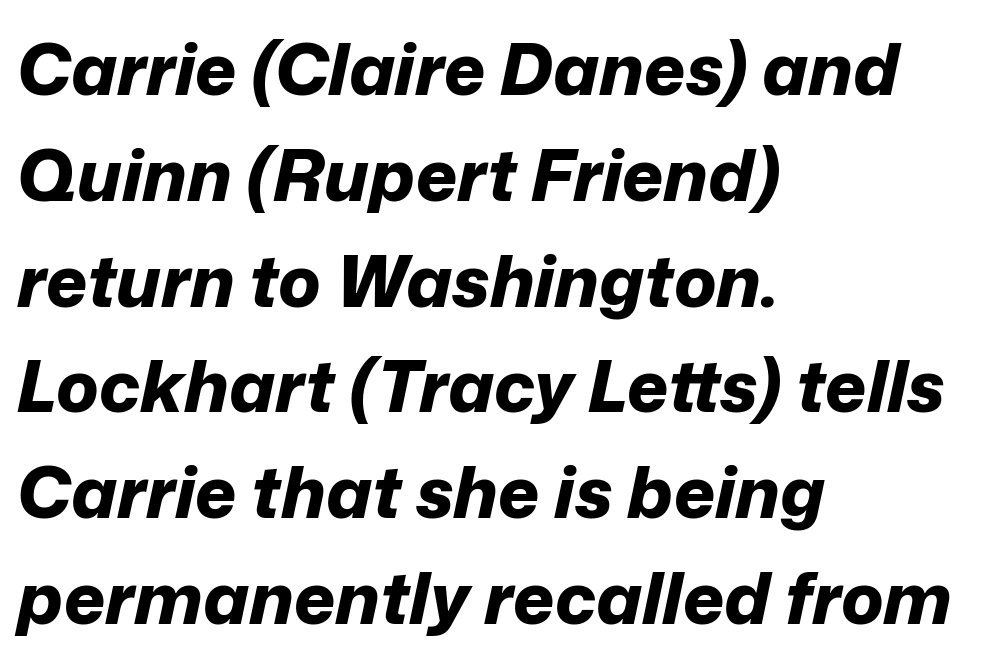
The image shows 71 px bold type, italic (leaning right); set left-aligned, normal line spacing (1.49x), normal letter spacing, not underlined; low stroke contrast and a medium x-height.
